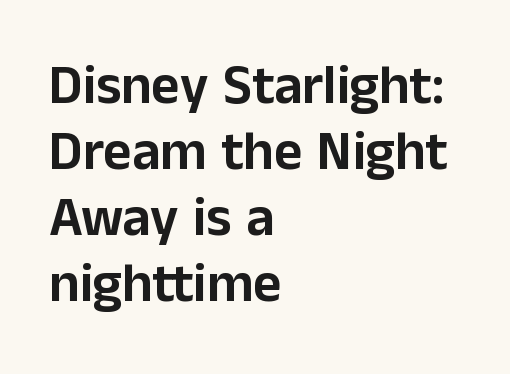
The image shows 55 px sans-serif type, upright; set left-aligned, line spacing 1.2x, normal letter spacing, not underlined; low stroke contrast and a medium x-height.
